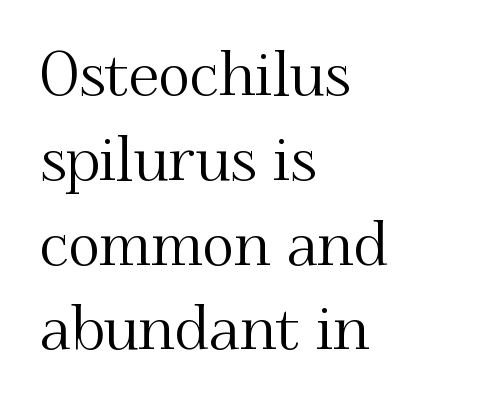
The image shows 61 px serif type, upright; set left-aligned, normal line spacing (1.39x), normal letter spacing, not underlined; medium stroke contrast and a small x-height.
